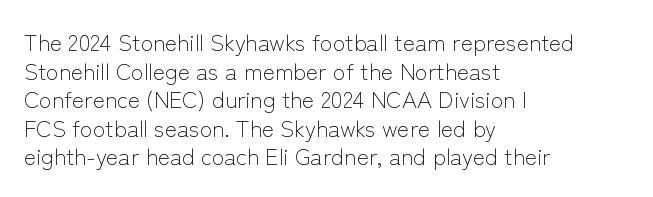
Beneath every word, the page is bare. On a weight scale, this lands at 450 or below. Look at the tracking — it's just the regular setting, nothing added. The typesetter chose a ragged-right arrangement here. Upright lettering throughout.
